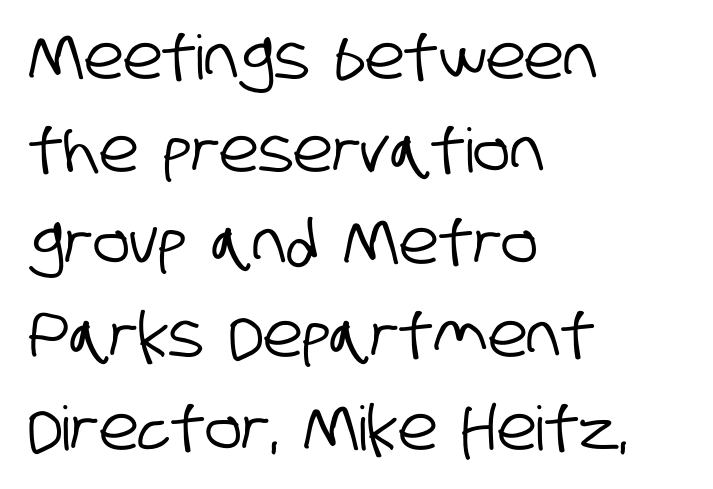
Nobody drew a line under any word here. This sample has the flowing, uneven cadence of proportional lettering. Caption: standard tracking, unaltered. Classification — sans serif. Line starts are locked; line ends wander. The block of text has a typical density, with ordinary space between rows.
